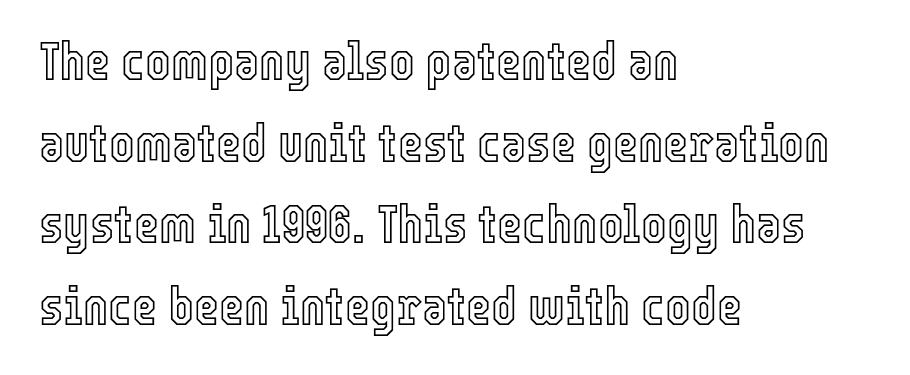
Q: Is the text italic (slanted)? A: No, it is upright.
Q: Is the text underlined? A: No.
Q: How is the paragraph aligned? A: Left-aligned.
Q: Is the spacing between letters normal or unusually wide? A: Normal.
Q: Is the spacing between lines tight, normal or loose? A: Normal.
Q: Width (condensed, normal, or wide)? A: Condensed.
Q: x-height? A: Medium.
Q: Monospaced? A: No.
